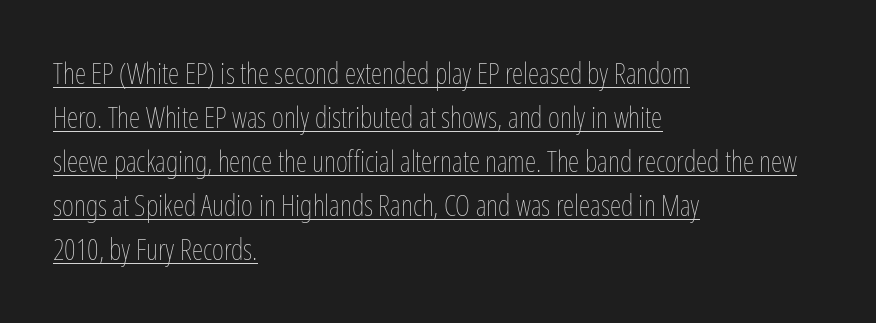
{"italic": "no", "bold": "no", "weight": "thin", "width": "condensed", "stroke_contrast": "low", "x_height": "medium", "monospaced": "no", "underline": "yes", "align": "left", "line_spacing": "normal", "line_spacing_ratio": 1.52, "letter_spacing": "normal", "letter_spacing_em": 0.0, "glyph_px": 29}
